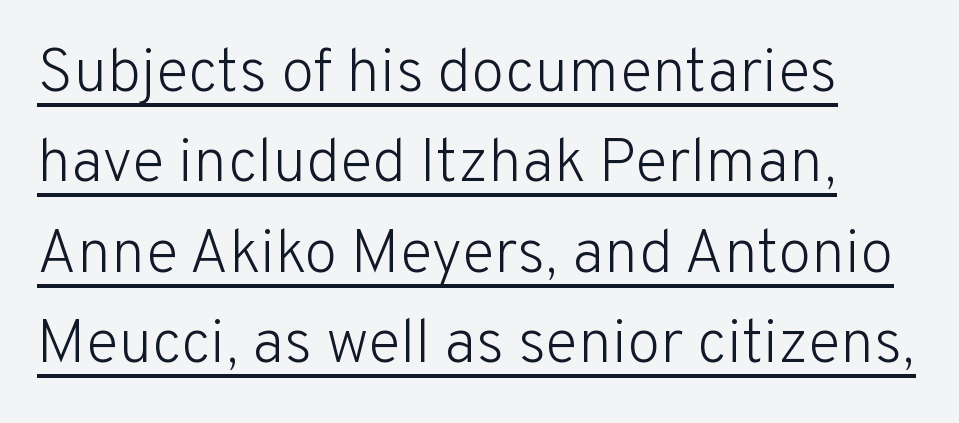
{"serif": "no", "italic": "no", "bold": "no", "weight": "light", "width": "normal", "stroke_contrast": "low", "x_height": "medium", "monospaced": "no", "underline": "yes", "line_spacing": "normal", "line_spacing_ratio": 1.48, "letter_spacing": "normal", "letter_spacing_em": 0.0, "glyph_px": 61}
